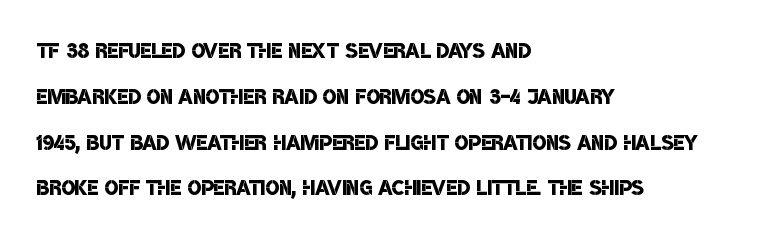
The gaps between neighbouring characters are ordinary and unremarkable. The typesetting leans somewhat heavy: a semibold. The space directly below the letters is spotless. Interline gaps are of average width in this sample. A sans-serif font was chosen for this passage.
